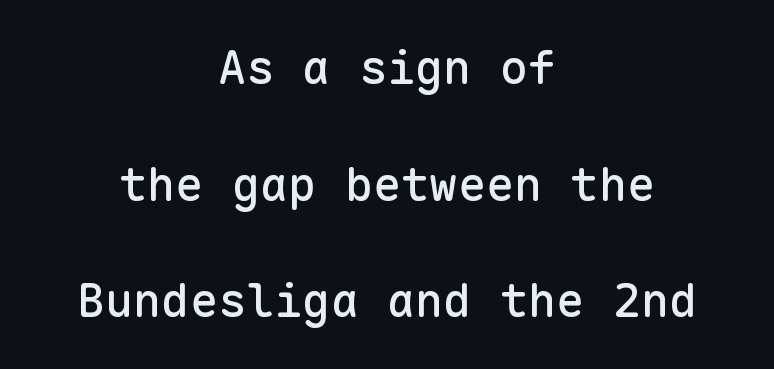
Does the leading feel generous? Absolutely, it's lavish. The letters march in equal steps, a hallmark of fixed-pitch type. Line starts and ends both wander, symmetrically. Unmarked baselines from the first word to the last. This rendering leaves character spacing at its baseline value.
